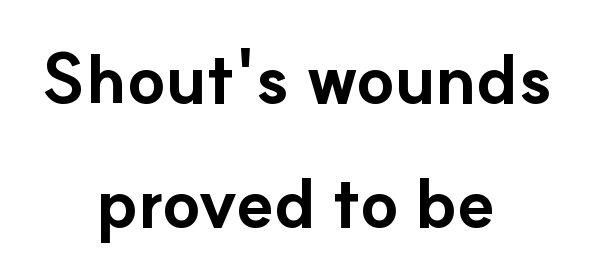
Q: Is the text bold? A: Yes.
Q: Is the text italic (slanted)? A: No, it is upright.
Q: Is the typeface a serif or a sans-serif typeface? A: Sans-serif.
Q: Is the text underlined? A: No.
Q: How is the paragraph aligned? A: Centered.
Q: Is the spacing between letters normal or unusually wide? A: Normal.
Q: Width (condensed, normal, or wide)? A: Normal.
Q: Stroke contrast? A: Low.
Q: x-height? A: Small.
Q: Monospaced? A: No.
